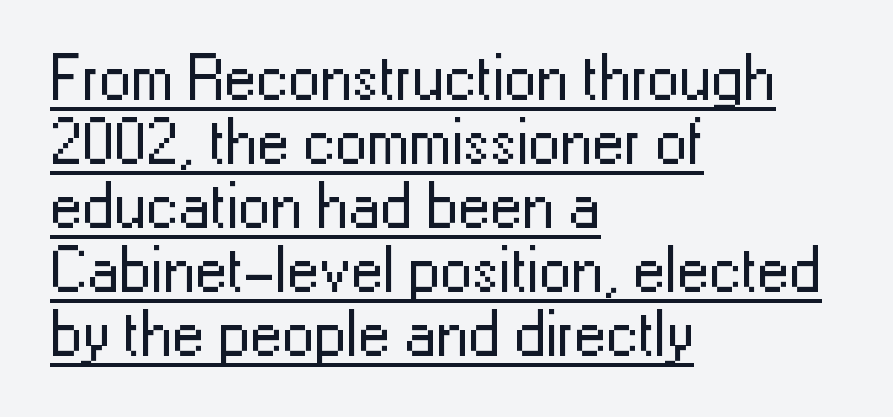
Is this a fixed-width face? No — the glyphs have proportional, varying widths. The rendering uses the underline text-decoration. Does the lettering tilt? It doesn't — this is upright. The lines in this sample share a left origin and differ only in where they stop.
